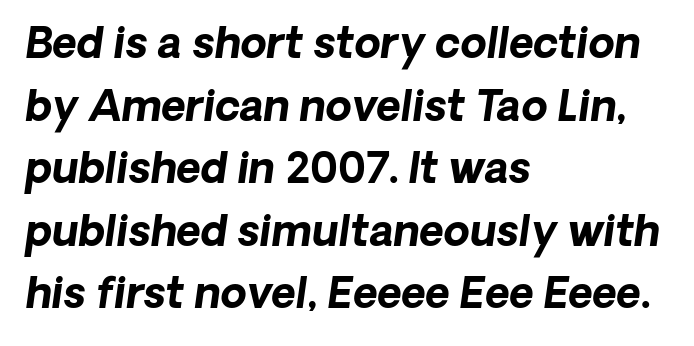
Beneath every word, the page is bare. The glyphs have the mass of a bold cut. The gaps between neighbouring characters are ordinary and unremarkable. Is this a fixed-width face? No — the glyphs have proportional, varying widths. The lines are quadded left.
